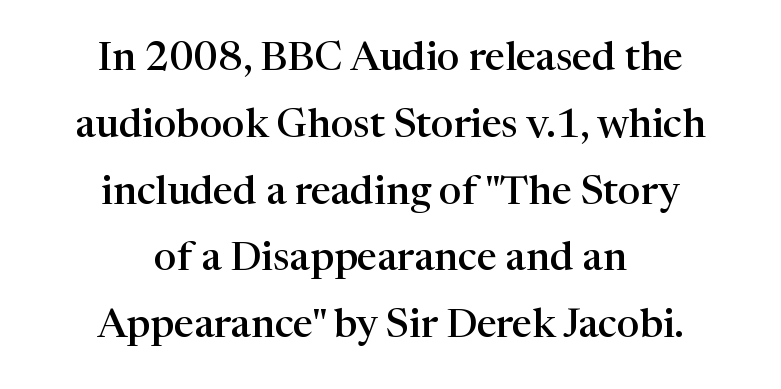
Visually the block forms a symmetrical silhouette, jagged on both flanks. This is serif lettering, the kind often seen in printed books. Posture: straight, roman, zero tilt. Summary of weight: moderately heavy, a semibold.
